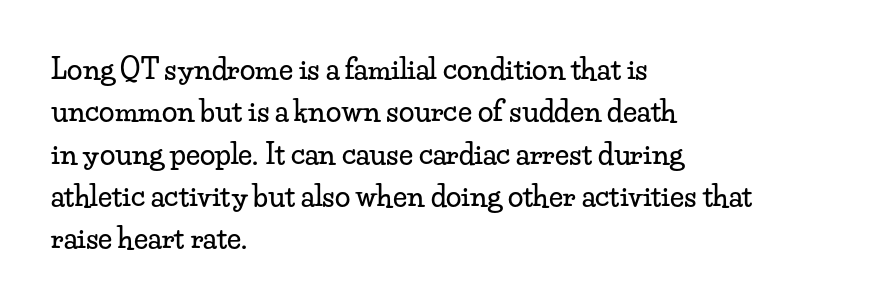
The image shows 28 px wide serif type, upright; set left-aligned, normal line spacing (1.51x), normal letter spacing, not underlined; low stroke contrast and a small x-height.
